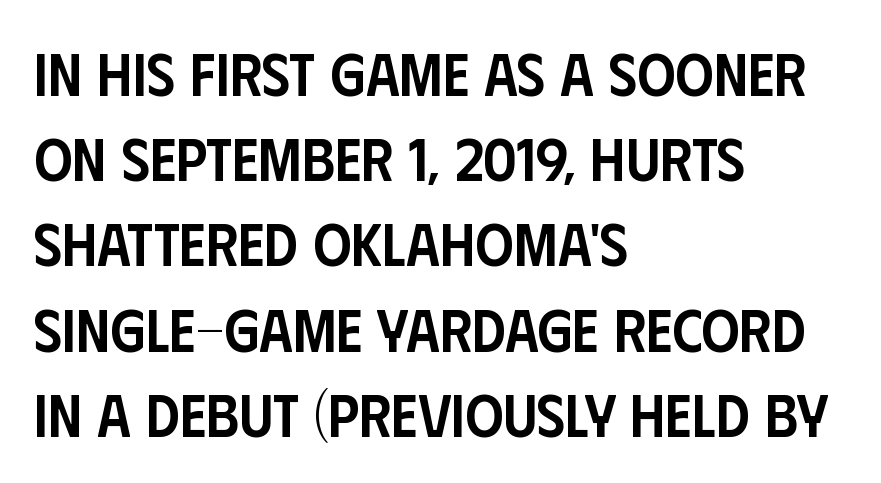
Posture: upright roman. Baseline-to-baseline distance is the conventional proportion of letter height. Alignment: flush left. Firm but not heavy-handed strokes: this text is semibold. The glyphs are unaccompanied by any horizontal stroke below them. Students, note that the glyphs here touch the page at normal intervals.
